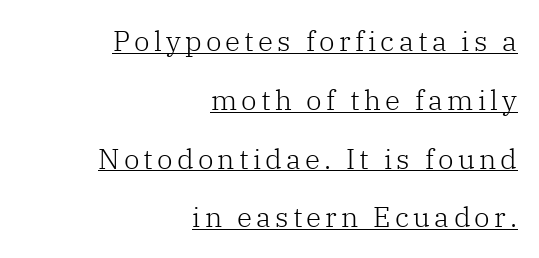
Style check: upright. These lines stack with their right ends in a neat column. The face used here appears with an underline applied. The weight tops out at a normal text grade. Note the varied advance widths — an 'i' is clearly narrower than an 'm'.
